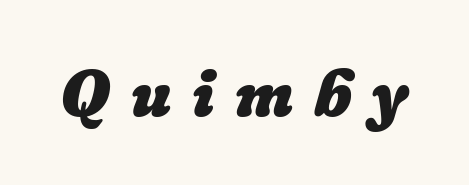
A bare baseline throughout the passage. Plenty of ink on the page — the face is bold. A typesetter would call this proportional, since set widths differ per character. The letterforms stand isolated, each surrounded by extra space.
